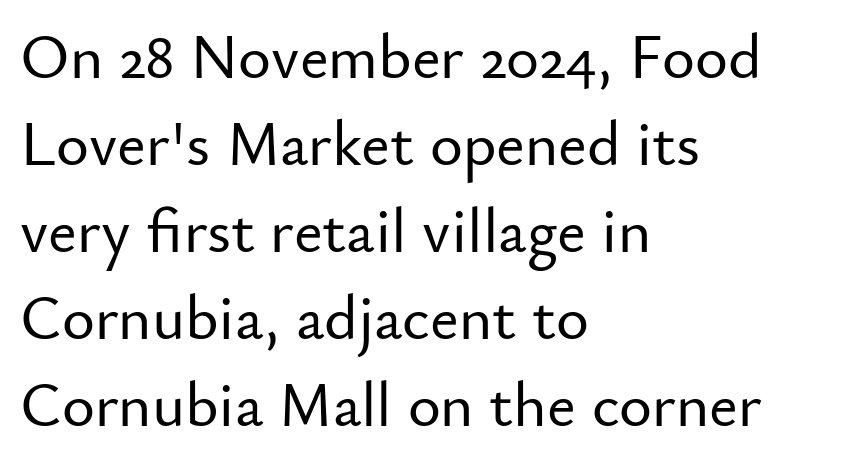
Does the copy run flush right? No — it runs flush left. Looks like regular typesetting: each glyph gets only the width it needs. Anything drawn beneath the words? Only blank space. Tracking here is standard; glyphs follow each other at the usual distance.
